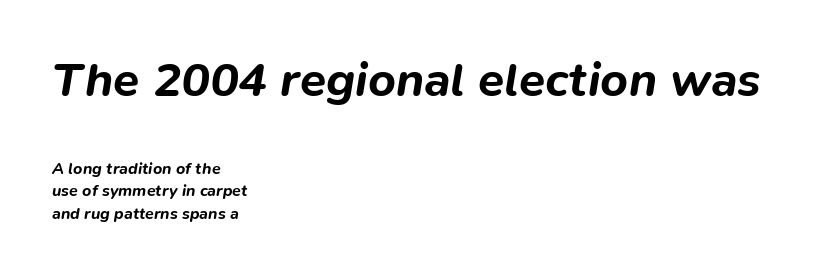
Q: Is the text bold? A: Yes.
Q: Is the text italic (slanted)? A: Yes, it leans right by about 9 degrees.
Q: Is the text underlined? A: No.
Q: How is the paragraph aligned? A: Left-aligned.
Q: Is the spacing between letters normal or unusually wide? A: Normal.
Q: Is the spacing between lines tight, normal or loose? A: Normal.
Q: Which block of text is set in a larger size, the first (top) or the second (bottom)? A: The first (top) one.
Q: Width (condensed, normal, or wide)? A: Normal.
Q: Stroke contrast? A: Low.
Q: x-height? A: Medium.
Q: Monospaced? A: No.
